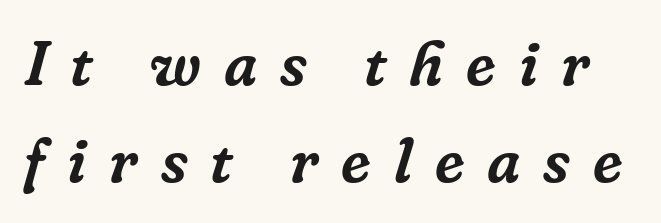
Every character sits at an angle, as italics do. Any mark beneath the type? The region is blank. Is there much room between lines? A standard amount, neither cramped nor airy. Letter spacing: wide. Examine the stroke ends and you'll spot serifs. This sample has the flowing, uneven cadence of proportional lettering.
